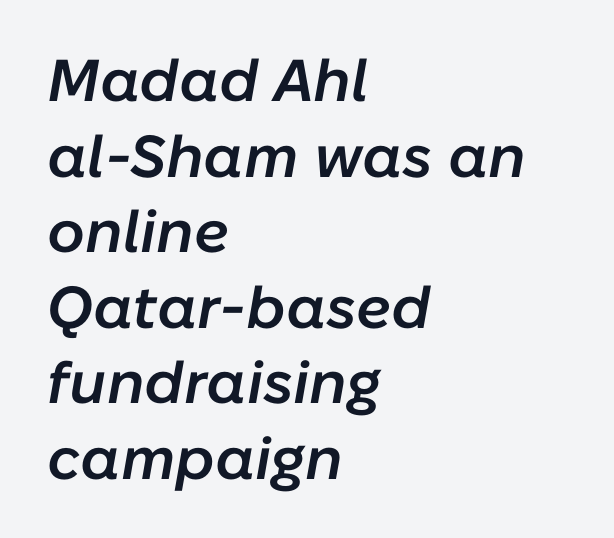
Lines of text with bare space underneath. These lines are set flush left with a ragged right edge. Looks like regular typesetting: each glyph gets only the width it needs. Leading: standard.
